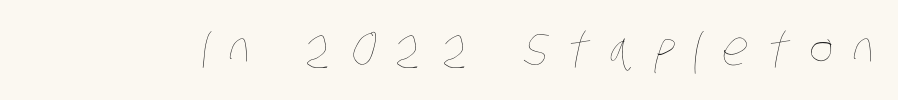
Q: Is the text bold? A: No.
Q: Is the text underlined? A: No.
Q: Is the spacing between letters normal or unusually wide? A: Unusually wide.
Q: Width (condensed, normal, or wide)? A: Condensed.
Q: Stroke contrast? A: Low.
Q: x-height? A: Large.
Q: Monospaced? A: No.
